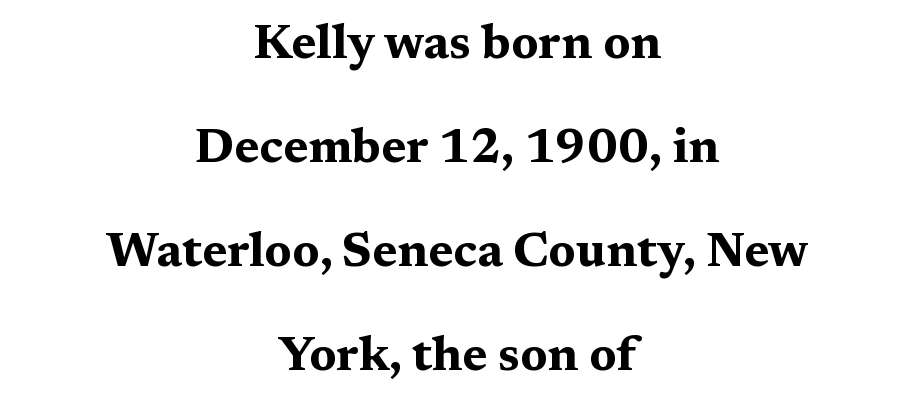
In terms of letterspacing, this is plain default setting. Underlining? Definitely not there. Each new line begins a long way beneath the previous one. Posture: upright roman. Is this a sans? No — the strokes have serifs. The setting favours the middle, as headings and verse often do.
